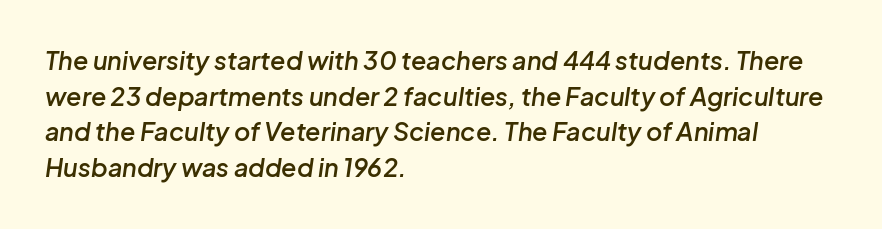
{"italic": "yes", "lean": "right", "slant_degrees": 8, "bold": "semi", "underline": "no", "align": "left", "line_spacing": "normal", "line_spacing_ratio": 1.43, "letter_spacing": "normal", "letter_spacing_em": 0.0, "glyph_px": 25}
